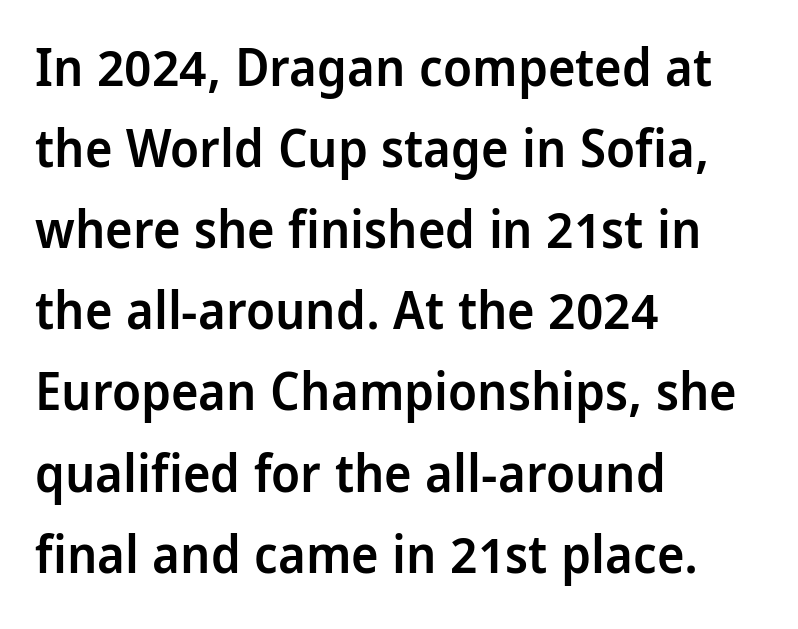
Q: Is the text bold? A: Semi-bold.
Q: Is the text italic (slanted)? A: No, it is upright.
Q: Is the typeface a serif or a sans-serif typeface? A: Sans-serif.
Q: Is the text underlined? A: No.
Q: How is the paragraph aligned? A: Left-aligned.
Q: Is the spacing between letters normal or unusually wide? A: Normal.
Q: Is the spacing between lines tight, normal or loose? A: Normal.
Q: Width (condensed, normal, or wide)? A: Condensed.
Q: Stroke contrast? A: Low.
Q: x-height? A: Large.
Q: Monospaced? A: No.
